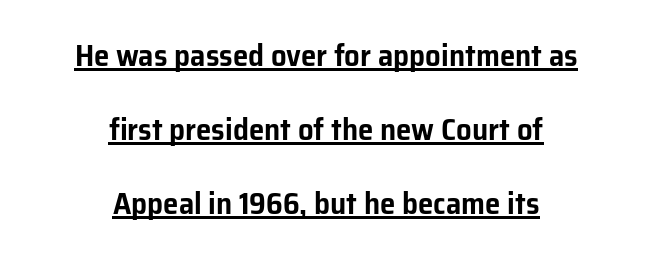
A roman cut, with each character standing at attention. The letters advance in unequal steps, a hallmark of proportional type. Serifs: no, the terminals of the letterforms are clean. Horizontal bands of white between lines are thick stripes.
